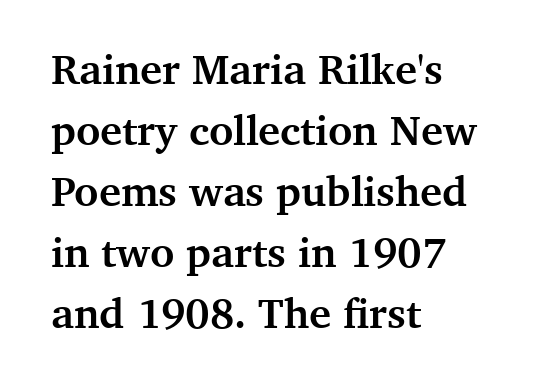
Q: Is the text bold? A: Yes.
Q: Is the text italic (slanted)? A: No, it is upright.
Q: Is the typeface a serif or a sans-serif typeface? A: Serif.
Q: Is the text underlined? A: No.
Q: How is the paragraph aligned? A: Left-aligned.
Q: Is the spacing between letters normal or unusually wide? A: Normal.
Q: Is the spacing between lines tight, normal or loose? A: Normal.
Q: Width (condensed, normal, or wide)? A: Normal.
Q: Stroke contrast? A: Medium.
Q: x-height? A: Medium.
Q: Monospaced? A: No.
